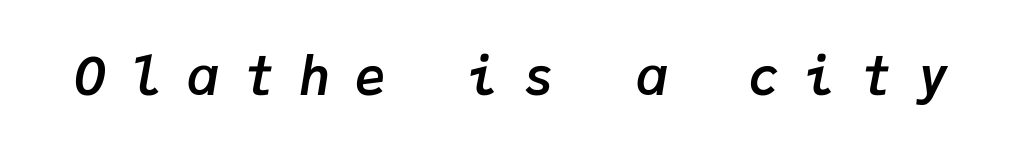
If you drew a line through each stem, it would be angled. Notice how thick the strokes are: this is what a full bold looks like. The passage shown has open, widely tracked lettering throughout. Words float on clear page, feet unadorned.
